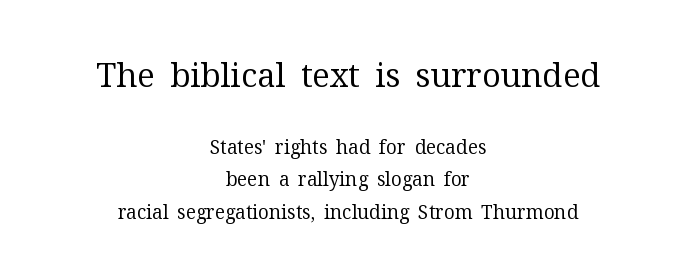
Does the lettering tilt? It doesn't — this is upright. No word sits above an underline. Are there feet on the stems? There are — it's a serif. Weight: regular or lighter.
